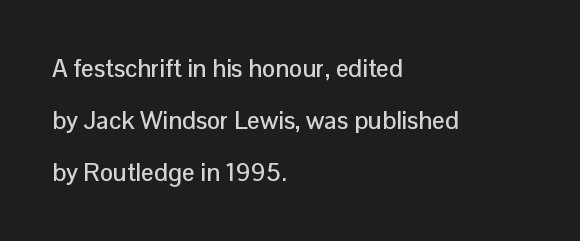
Vertical spacing — loose. The lettering holds an erect, upright posture throughout. No word sits above an underline. Tracking value appears to be zero — textbook default spacing. Alignment: flush left.
